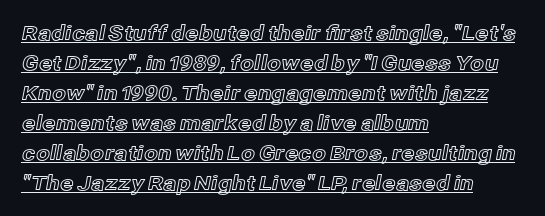
The image shows 20 px text type; set left-aligned, normal line spacing (1.5x), normal letter spacing, underlined.
